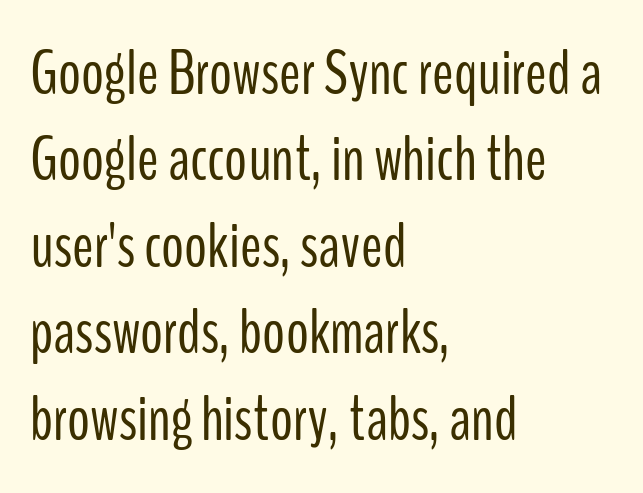
{"serif": "no", "italic": "no", "bold": "no", "weight": "light", "width": "condensed", "stroke_contrast": "low", "x_height": "medium", "monospaced": "no", "underline": "no", "align": "left", "line_spacing": "normal", "line_spacing_ratio": 1.35, "letter_spacing": "normal", "letter_spacing_em": 0.0, "glyph_px": 64}
